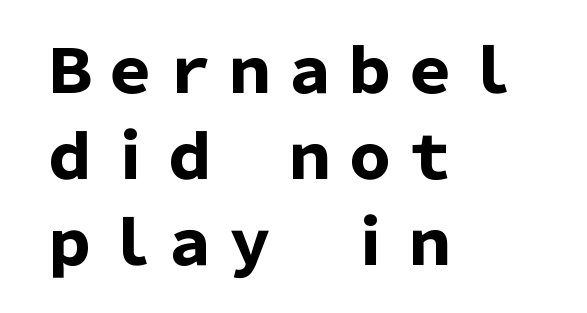
The image shows 60 px heavy sans-serif type, upright; set left-aligned, normal line spacing (1.43x), normal letter spacing, not underlined; low stroke contrast and a medium x-height.
